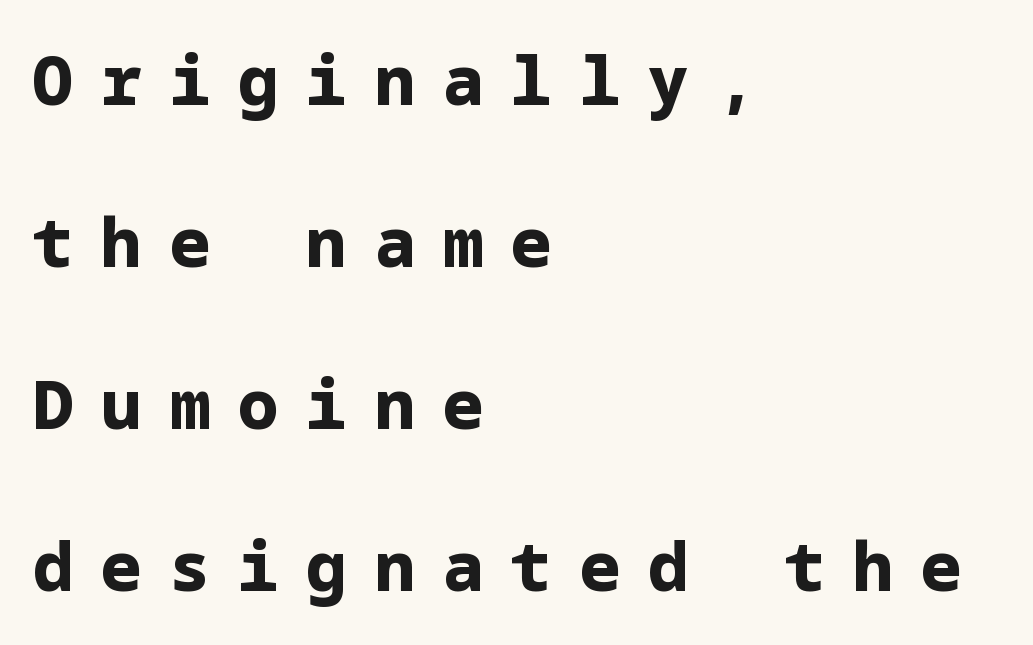
The paragraph shown leans on its left margin. Every character sits straight up, as roman type does. Observe the absence of serifs on each vertical stroke in this sample. The area under the type is left untouched. Is there much room between lines? Yes — plenty of vertical air separates them. Every letter is thick-stroked: bold, no question.
